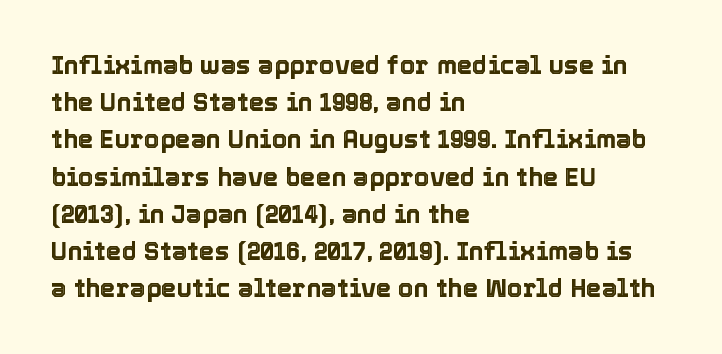
The image shows 25 px text type, upright; set left-aligned, normal line spacing (1.49x), normal letter spacing, not underlined.
